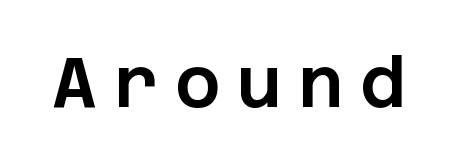
Q: Is the text italic (slanted)? A: No, it is upright.
Q: Is the typeface a serif or a sans-serif typeface? A: Sans-serif.
Q: Is the text underlined? A: No.
Q: Is the spacing between letters normal or unusually wide? A: Unusually wide.
Q: Width (condensed, normal, or wide)? A: Normal.
Q: Stroke contrast? A: Low.
Q: x-height? A: Large.
